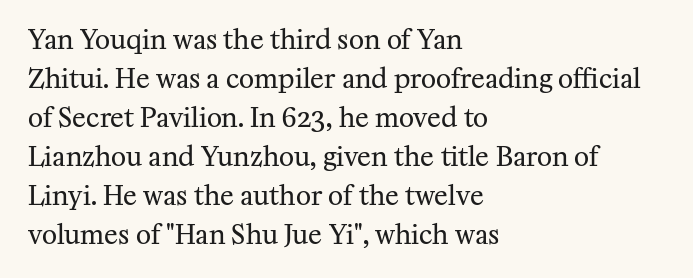
{"italic": "no", "bold": "no", "underline": "no", "align": "left", "line_spacing": "normal", "line_spacing_ratio": 1.5, "letter_spacing": "normal", "letter_spacing_em": 0.0, "glyph_px": 26}
